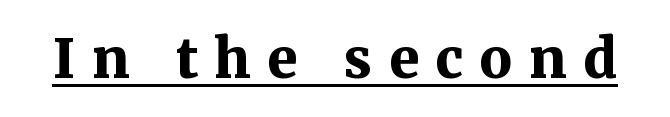
The image shows 54 px bold serif type, upright; set unusually wide letter spacing (+0.31 em), underlined; medium stroke contrast and a medium x-height.
